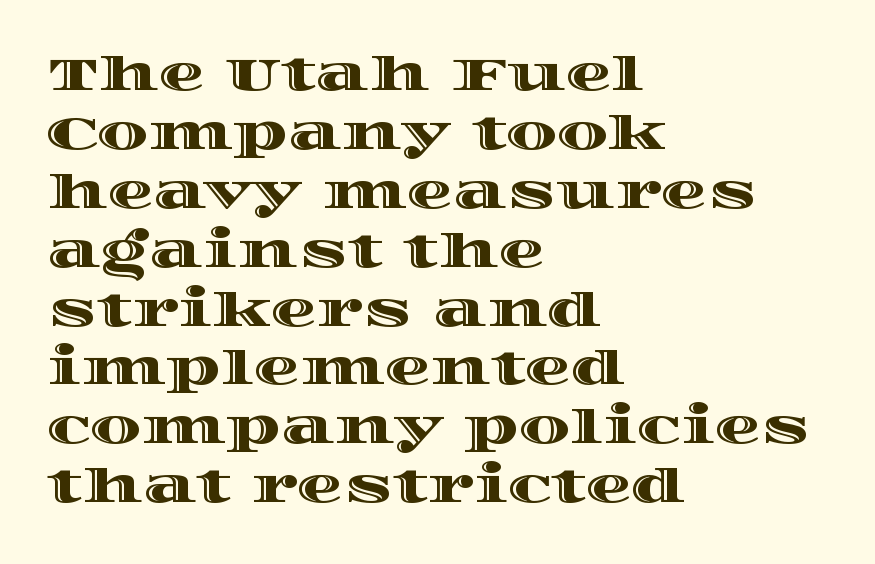
{"italic": "no", "width": "wide", "x_height": "large", "monospaced": "no", "underline": "no", "align": "left", "line_spacing": "normal", "line_spacing_ratio": 1.28, "letter_spacing": "normal", "letter_spacing_em": 0.0, "glyph_px": 46}
